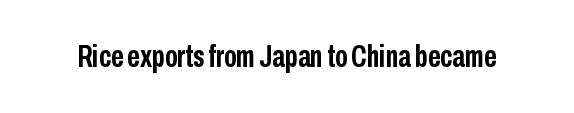
The image shows 31 px semibold, condensed sans-serif type, upright; set normal letter spacing, not underlined; low stroke contrast and a medium x-height.
